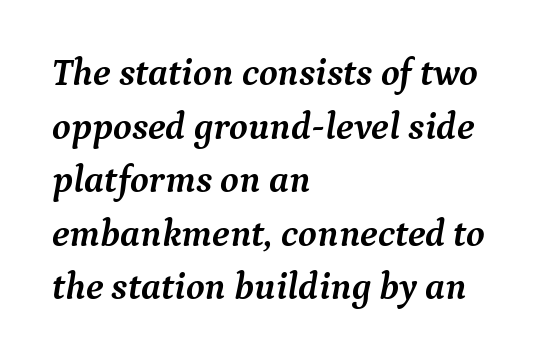
The image shows 38 px semibold serif type, italic (leaning right); set left-aligned, normal line spacing (1.41x), normal letter spacing, not underlined; medium stroke contrast and a medium x-height.
